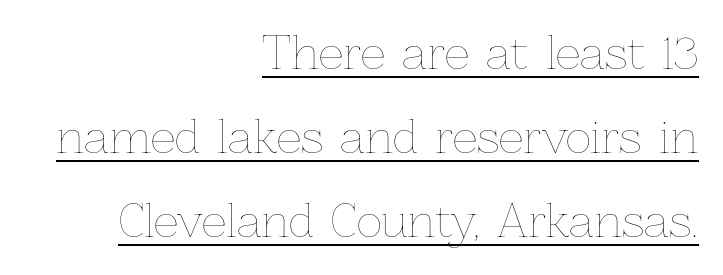
The image shows 44 px thin type, upright; set right-aligned, loose line spacing (1.91x), normal letter spacing, underlined; low stroke contrast and a medium x-height.
